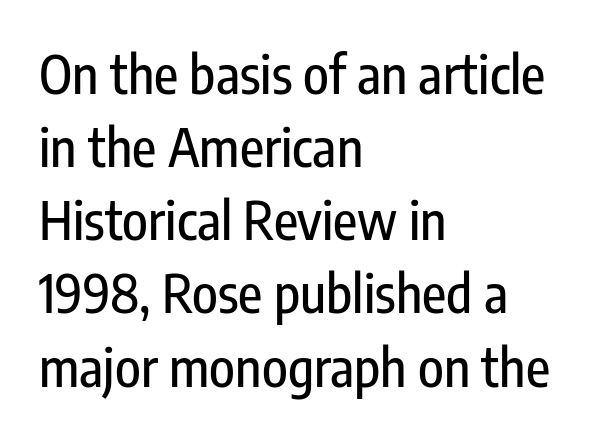
Q: Is the text italic (slanted)? A: No, it is upright.
Q: Is the typeface a serif or a sans-serif typeface? A: Sans-serif.
Q: Is the text underlined? A: No.
Q: How is the paragraph aligned? A: Left-aligned.
Q: Is the spacing between letters normal or unusually wide? A: Normal.
Q: Is the spacing between lines tight, normal or loose? A: Normal.
Q: Width (condensed, normal, or wide)? A: Condensed.
Q: Stroke contrast? A: Low.
Q: x-height? A: Medium.
Q: Monospaced? A: No.
